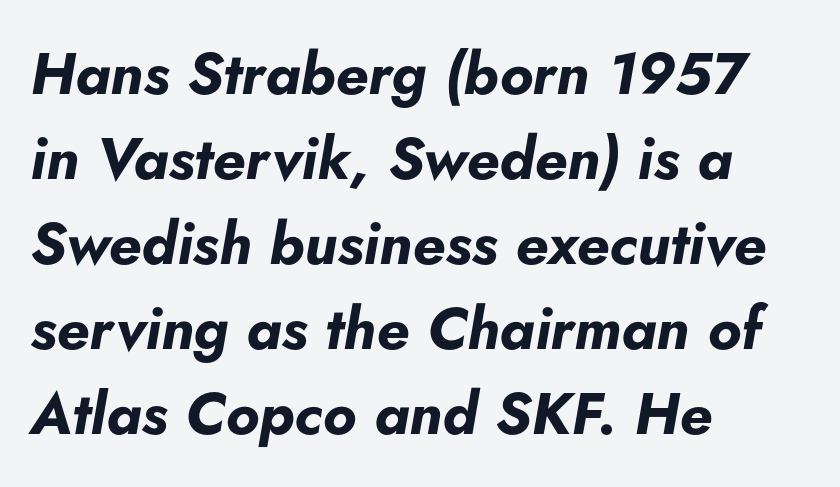
Each new line begins a customary step beneath the previous one. Between one letter and the next there's only the usual sliver of space. Heavy-handed strokes throughout: this text is bold. A typesetter would mark this as italic. Note the varied advance widths — an 'i' is clearly narrower than an 'm'. This sample is left-justified, so line endings fall wherever the words run out.
